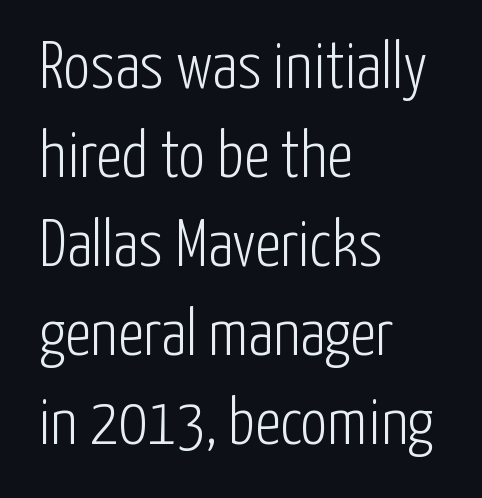
One-word summary of the alignment: left. Nothing unusual about the tracking: characters are spaced as the font intends. Is the stroke heavy? The answer is a plain regular-or-lighter. Words float on clear page, feet unadorned. Leading: standard. What kind of face is this? One without serifs — a sans.
